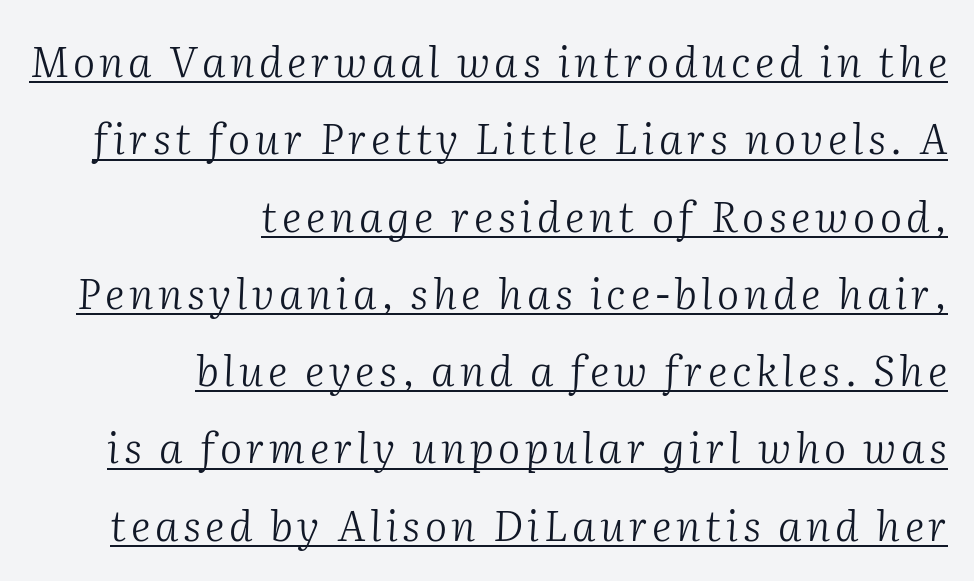
{"serif": "yes", "italic": "yes", "lean": "right", "slant_degrees": 2, "bold": "no", "weight": "light", "width": "normal", "stroke_contrast": "medium", "x_height": "medium", "monospaced": "no", "underline": "yes", "align": "right", "line_spacing_ratio": 1.84, "glyph_px": 42}
